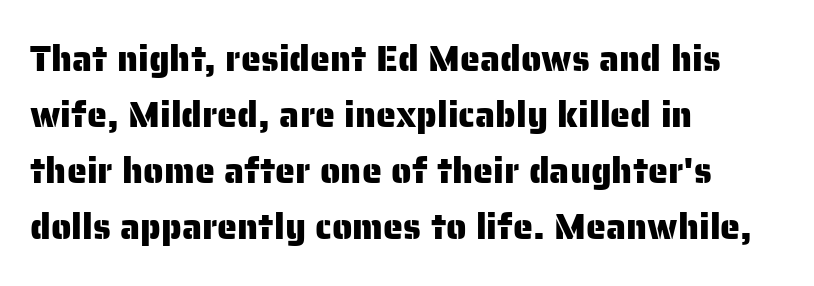
The specimen omits any rule beneath the text block's lines. Standard letterfit; no display-style spreading of the glyphs. Unlike italic type, these characters show no tilt at all. A typesetter would call this proportional, since set widths differ per character. Rows of type keep a routine distance in the vertical direction. Is the block centered? No — it sits flush against the left margin.
